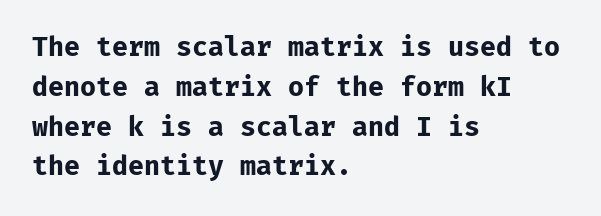
The image shows 26 px bold type, upright; set left-aligned, normal line spacing (1.53x), normal letter spacing, not underlined.
